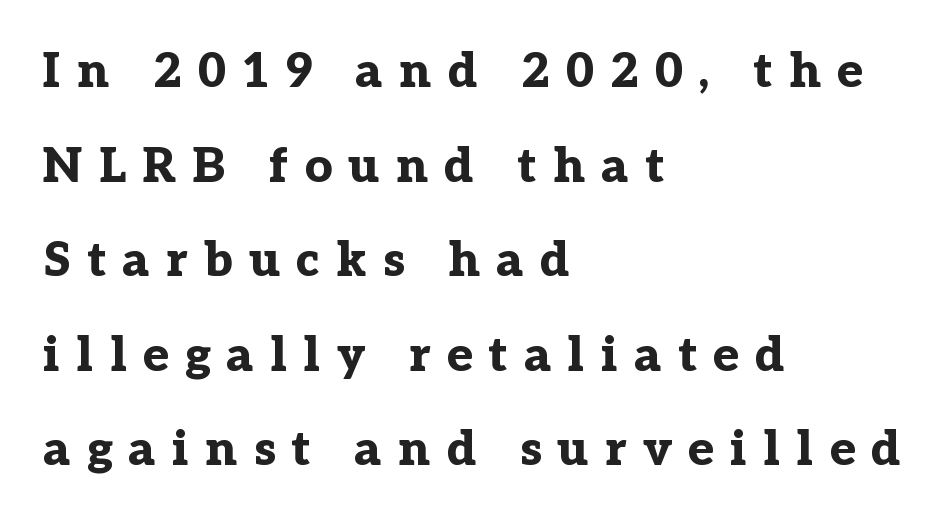
Loosely led — the rows are spread out. Stroke terminals: seriffed. Does the weight exceed regular? Yes, all the way to bold. The face used here is proportionally spaced, like ordinary book or web type. This is the regular roman posture of the typeface.
